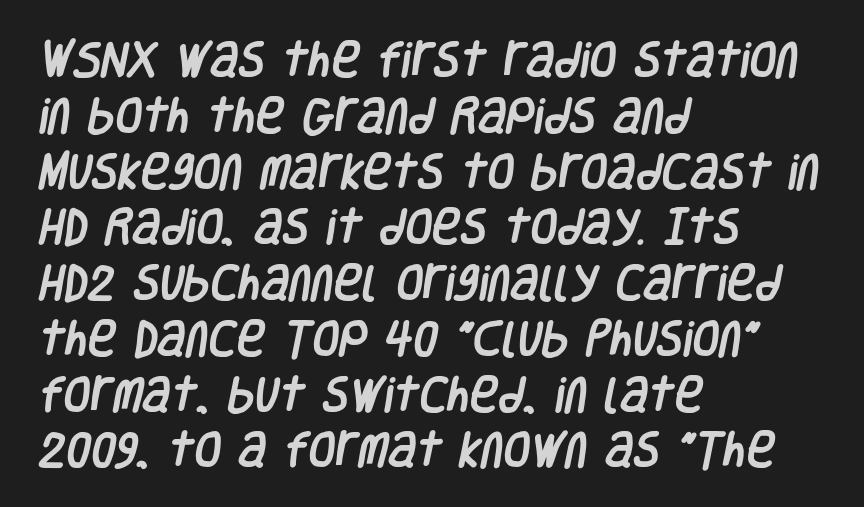
Q: Is the typeface a serif or a sans-serif typeface? A: Sans-serif.
Q: Is the text underlined? A: No.
Q: How is the paragraph aligned? A: Left-aligned.
Q: Is the spacing between letters normal or unusually wide? A: Normal.
Q: Is the spacing between lines tight, normal or loose? A: Normal.
Q: Width (condensed, normal, or wide)? A: Condensed.
Q: Stroke contrast? A: Low.
Q: x-height? A: Large.
Q: Monospaced? A: No.
